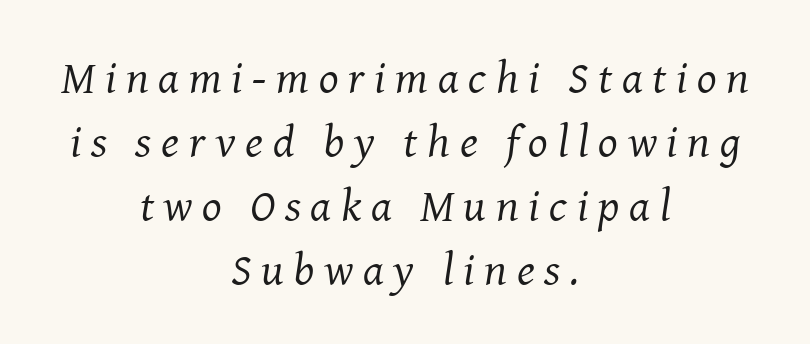
The image shows 46 px regular-weight serif type, italic (leaning right); set centered, normal line spacing (1.39x), unusually wide letter spacing (+0.21 em), not underlined; medium stroke contrast and a medium x-height.
